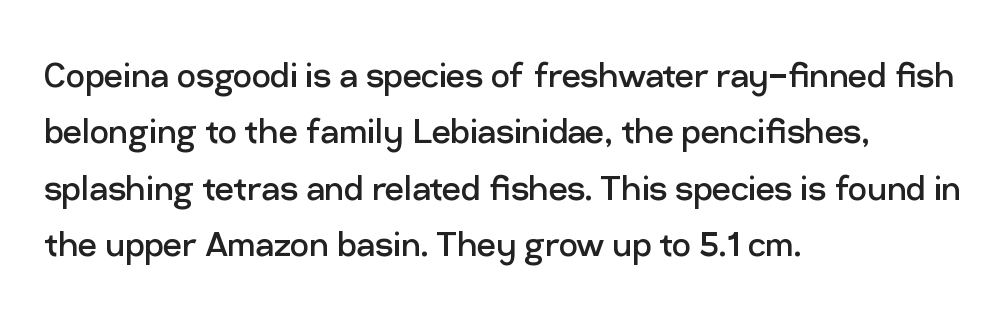
Q: Is the text bold? A: No.
Q: Is the text italic (slanted)? A: No, it is upright.
Q: Is the typeface a serif or a sans-serif typeface? A: Sans-serif.
Q: Is the text underlined? A: No.
Q: How is the paragraph aligned? A: Left-aligned.
Q: Is the spacing between letters normal or unusually wide? A: Normal.
Q: Is the spacing between lines tight, normal or loose? A: Normal.
Q: Width (condensed, normal, or wide)? A: Normal.
Q: Stroke contrast? A: Low.
Q: x-height? A: Medium.
Q: Monospaced? A: No.
